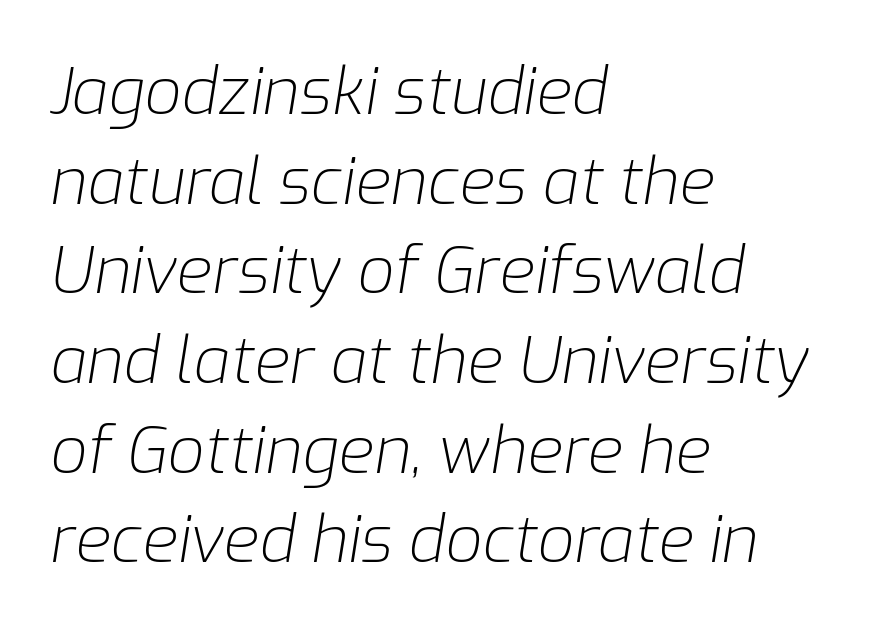
The image shows 65 px light type, italic (leaning right); set left-aligned, normal line spacing (1.38x), normal letter spacing, not underlined; low stroke contrast and a medium x-height.
